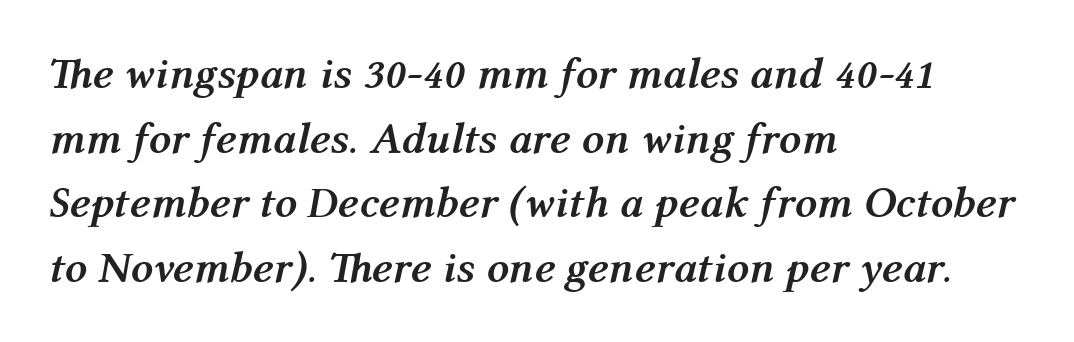
Q: Is the text bold? A: Yes.
Q: Is the text italic (slanted)? A: Yes, it leans right by about 12 degrees.
Q: Is the text underlined? A: No.
Q: How is the paragraph aligned? A: Left-aligned.
Q: Is the spacing between letters normal or unusually wide? A: Normal.
Q: Is the spacing between lines tight, normal or loose? A: Normal.
Q: Width (condensed, normal, or wide)? A: Normal.
Q: Stroke contrast? A: Medium.
Q: x-height? A: Medium.
Q: Monospaced? A: No.
